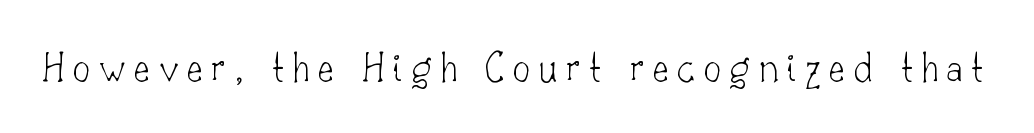
{"serif": "yes", "italic": "no", "bold": "no", "weight": "thin", "width": "normal", "stroke_contrast": "low", "x_height": "small", "monospaced": "no", "underline": "no", "letter_spacing": "wide", "letter_spacing_em": 0.2, "glyph_px": 43}
